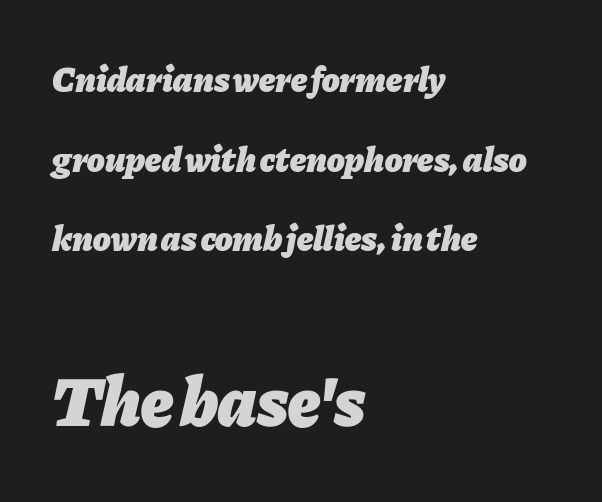
The image shows 71 px heavy type, italic (leaning right); set left-aligned, loose line spacing (2.21x), normal letter spacing, not underlined; the second (bottom) block is 1.97x larger; low stroke contrast and a medium x-height.
